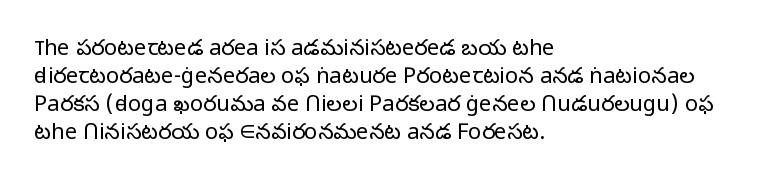
Q: Is the text bold? A: No.
Q: Is the text italic (slanted)? A: No, it is upright.
Q: Is the text underlined? A: No.
Q: How is the paragraph aligned? A: Left-aligned.
Q: Is the spacing between letters normal or unusually wide? A: Normal.
Q: Is the spacing between lines tight, normal or loose? A: Normal.
